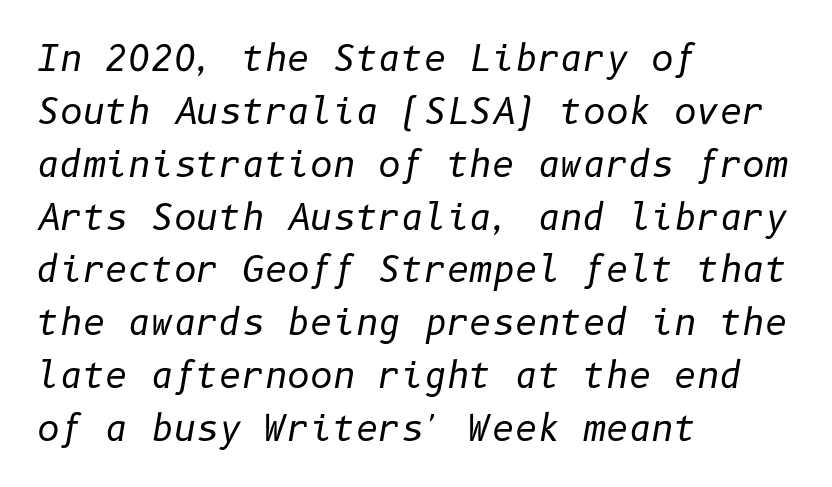
{"italic": "yes", "lean": "right", "slant_degrees": 10, "bold": "no", "weight": "regular", "width": "normal", "stroke_contrast": "low", "x_height": "medium", "underline": "no", "align": "left", "line_spacing": "normal", "line_spacing_ratio": 1.51, "letter_spacing": "normal", "letter_spacing_em": 0.0, "glyph_px": 35}
